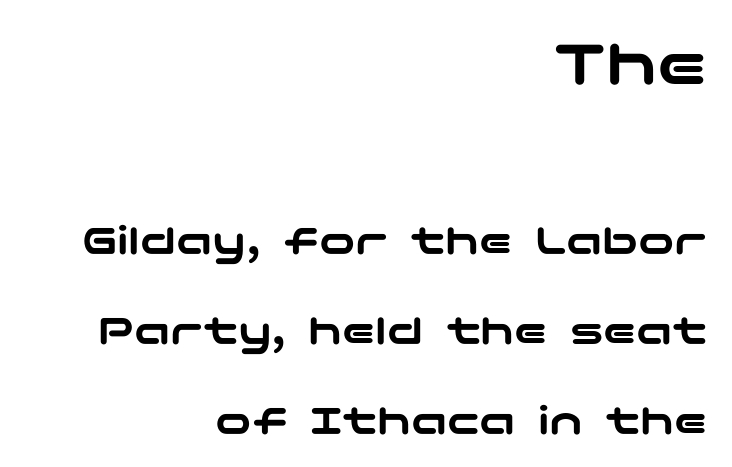
The image shows 68 px wide sans-serif type, upright; set right-aligned, loose line spacing (2.0x), normal letter spacing, not underlined; the first (top) block is 1.51x larger; low stroke contrast and a medium x-height.
